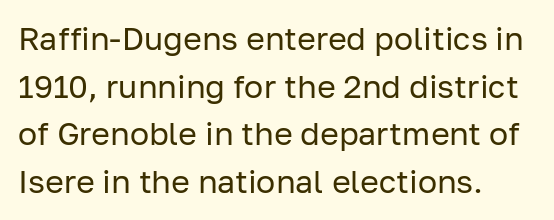
Font category for this specimen: sans-serif. Compared with a centered layout, this one pins lines to the left instead. On a weight scale, this lands at 450 or below. Descenders hang freely into open space.
